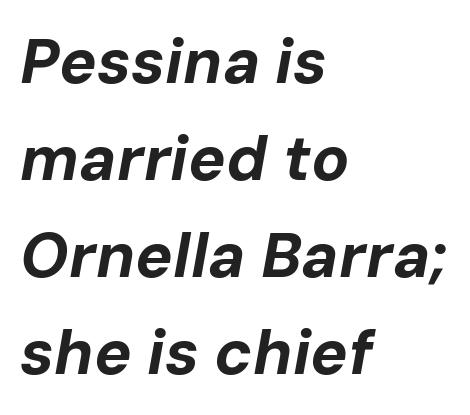
{"italic": "yes", "lean": "right", "slant_degrees": 10, "bold": "yes", "weight": "bold", "width": "normal", "stroke_contrast": "low", "x_height": "medium", "monospaced": "no", "underline": "no", "align": "left", "line_spacing": "normal", "line_spacing_ratio": 1.54, "letter_spacing": "normal", "letter_spacing_em": 0.0, "glyph_px": 63}
